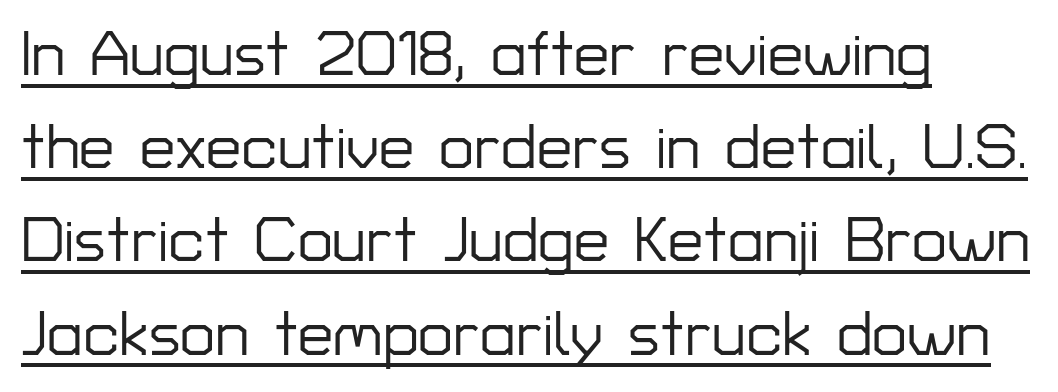
{"serif": "no", "italic": "no", "width": "normal", "stroke_contrast": "low", "x_height": "medium", "monospaced": "no", "underline": "yes", "align": "left", "line_spacing": "normal", "line_spacing_ratio": 1.48, "letter_spacing": "normal", "letter_spacing_em": 0.0, "glyph_px": 63}
